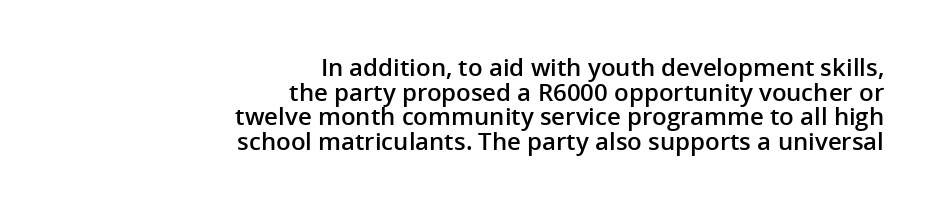
The image shows 24 px text type, upright; set right-aligned, tight line spacing (1.03x), normal letter spacing, not underlined.
